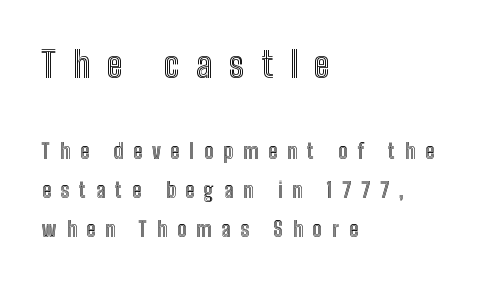
The letters in the upper block stand taller than those in the block below. Alignment: flush left. The passage shown is typed in a proportional face where columns would drift. Rule under the text: the space is simply empty.
